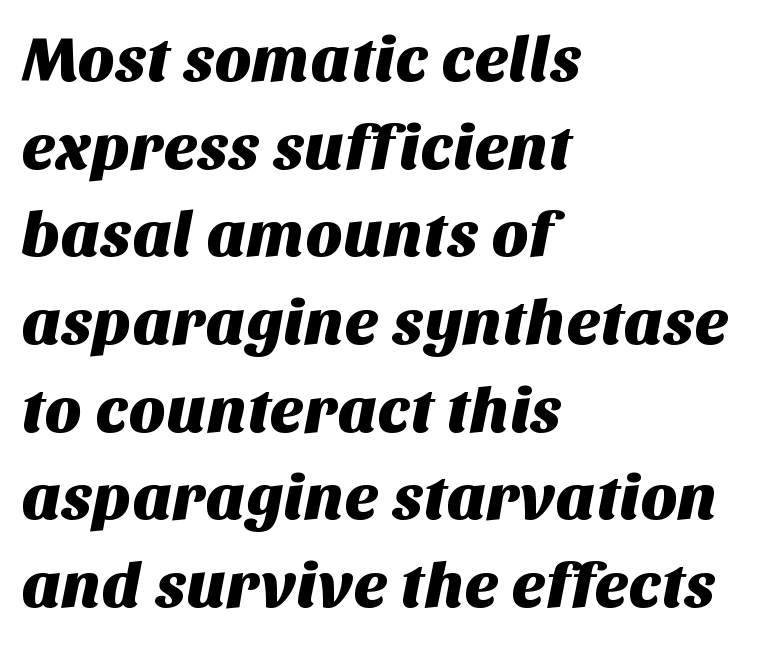
{"serif": "no", "width": "normal", "stroke_contrast": "medium", "x_height": "large", "monospaced": "no", "underline": "no", "align": "left", "line_spacing": "normal", "line_spacing_ratio": 1.37, "letter_spacing": "normal", "letter_spacing_em": 0.0, "glyph_px": 64}
